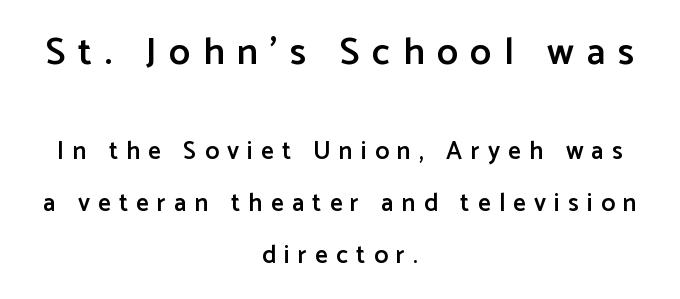
{"serif": "no", "italic": "no", "bold": "semi", "weight": "semibold", "width": "normal", "stroke_contrast": "low", "x_height": "medium", "monospaced": "no", "underline": "no", "align": "center", "line_spacing": "loose", "line_spacing_ratio": 2.07, "letter_spacing": "wide", "letter_spacing_em": 0.33, "larger_block": "first", "size_ratio": 1.52, "glyph_px": 38}
